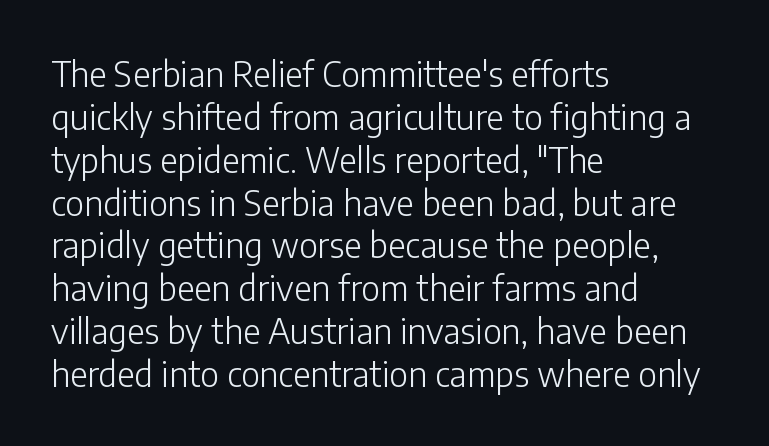
Style check: upright. Classification — sans serif. The rendering keeps characters at their native spacing. If you measured baseline to baseline, you'd find a middling distance. Alignment: flush left.
